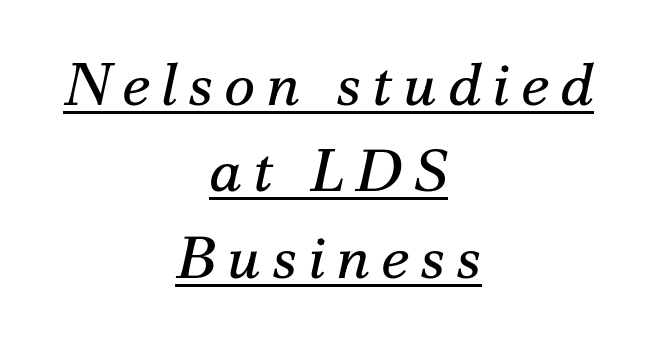
Q: Is the text bold? A: No.
Q: Is the text italic (slanted)? A: Yes, it leans right by about 12 degrees.
Q: Is the typeface a serif or a sans-serif typeface? A: Serif.
Q: Is the text underlined? A: Yes.
Q: How is the paragraph aligned? A: Centered.
Q: Is the spacing between lines tight, normal or loose? A: Normal.
Q: Width (condensed, normal, or wide)? A: Normal.
Q: Stroke contrast? A: Medium.
Q: x-height? A: Small.
Q: Monospaced? A: No.
